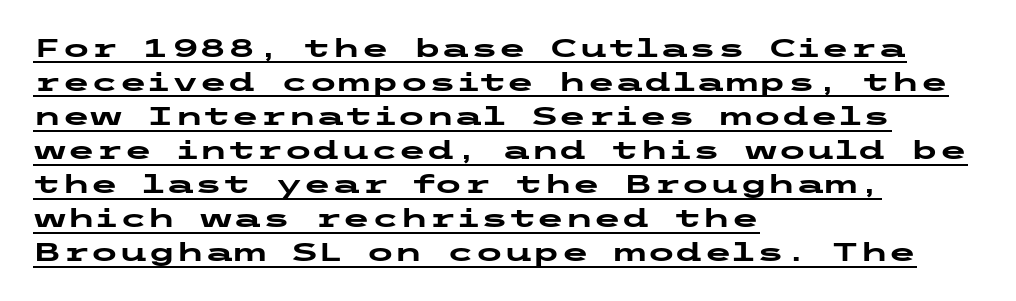
Vertically, the passage feels balanced, rows spaced as you'd expect. Is there any slant? The stems are plumb. A rule runs beneath these lines of type. These lines are set flush left with a ragged right edge. A dark, heavy texture on the line: the type is bold. The passage shown has conventional tracking throughout.
